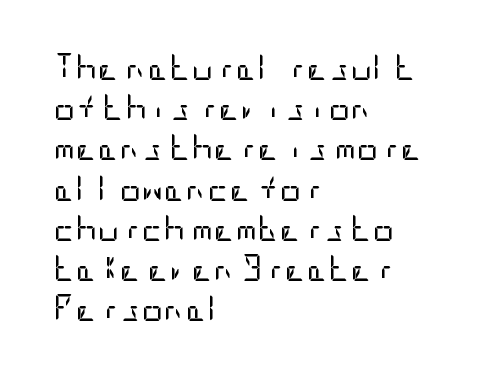
Q: Is the text bold? A: No.
Q: Is the text italic (slanted)? A: No, it is upright.
Q: Is the text underlined? A: No.
Q: How is the paragraph aligned? A: Left-aligned.
Q: Is the spacing between letters normal or unusually wide? A: Normal.
Q: Is the spacing between lines tight, normal or loose? A: Normal.
